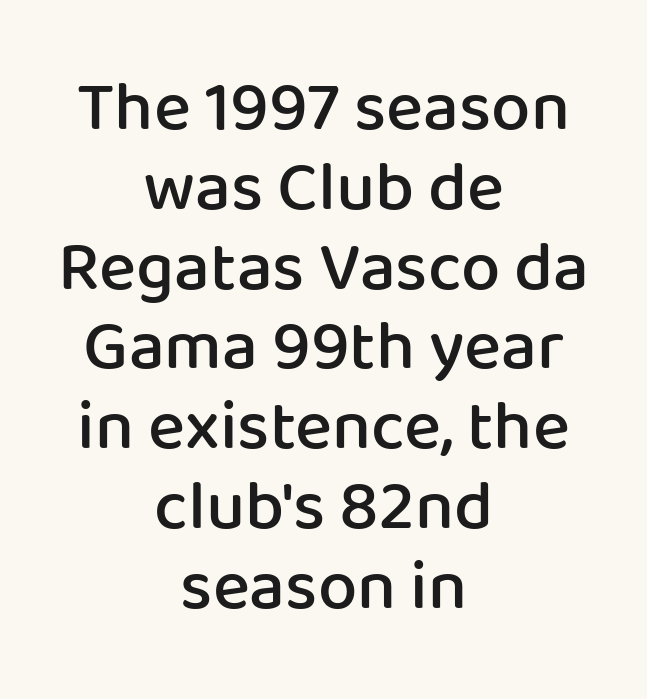
Q: Is the text bold? A: Semi-bold.
Q: Is the text italic (slanted)? A: No, it is upright.
Q: Is the typeface a serif or a sans-serif typeface? A: Sans-serif.
Q: Is the text underlined? A: No.
Q: How is the paragraph aligned? A: Centered.
Q: Is the spacing between letters normal or unusually wide? A: Normal.
Q: Is the spacing between lines tight, normal or loose? A: Tight.
Q: Width (condensed, normal, or wide)? A: Normal.
Q: Stroke contrast? A: Low.
Q: x-height? A: Medium.
Q: Monospaced? A: No.
